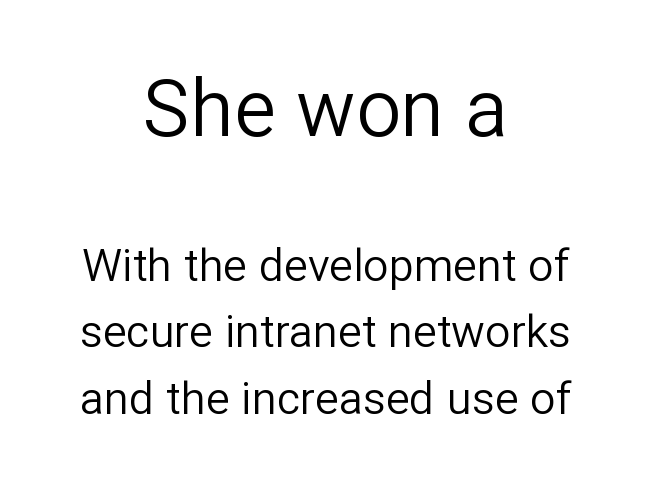
{"serif": "no", "italic": "no", "bold": "no", "weight": "regular", "width": "normal", "stroke_contrast": "low", "x_height": "medium", "monospaced": "no", "underline": "no", "align": "center", "line_spacing": "normal", "line_spacing_ratio": 1.47, "letter_spacing": "normal", "letter_spacing_em": 0.0, "larger_block": "first", "size_ratio": 1.76, "glyph_px": 79}
